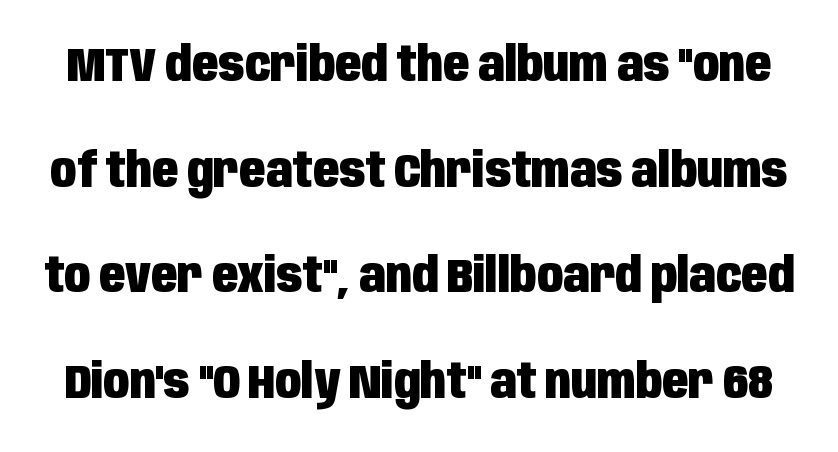
The face used here is a sans, in the tradition of grotesques and geometrics. Letter spacing: default. The glyphs are unaccompanied by any horizontal stroke below them. Strokes here are thick enough to call this a true bold. The typography opts for an upright posture over an oblique one.
